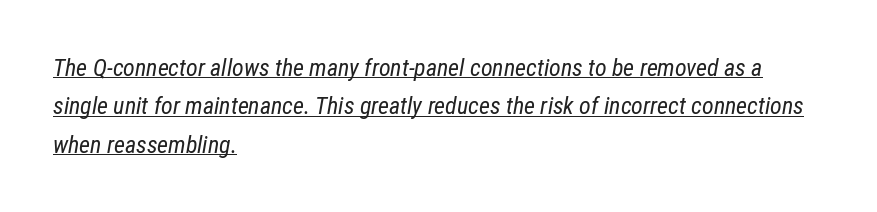
{"italic": "yes", "lean": "right", "slant_degrees": 12, "bold": "no", "underline": "yes", "align": "left", "line_spacing": "normal", "line_spacing_ratio": 1.6, "letter_spacing": "normal", "letter_spacing_em": 0.0, "glyph_px": 24}
